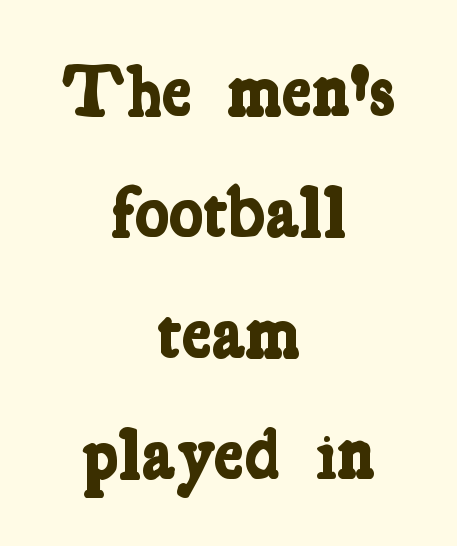
{"serif": "yes", "bold": "yes", "weight": "bold", "width": "condensed", "stroke_contrast": "low", "x_height": "medium", "monospaced": "no", "underline": "no", "align": "center", "line_spacing": "normal", "line_spacing_ratio": 1.68, "letter_spacing": "normal", "letter_spacing_em": 0.0, "glyph_px": 72}
